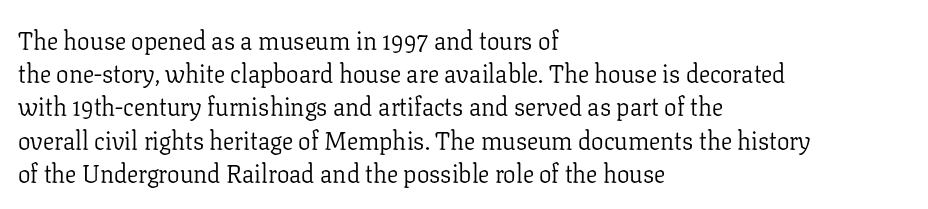
Q: Is the text bold? A: No.
Q: Is the text italic (slanted)? A: No, it is upright.
Q: Is the text underlined? A: No.
Q: How is the paragraph aligned? A: Left-aligned.
Q: Is the spacing between letters normal or unusually wide? A: Normal.
Q: Is the spacing between lines tight, normal or loose? A: Normal.
